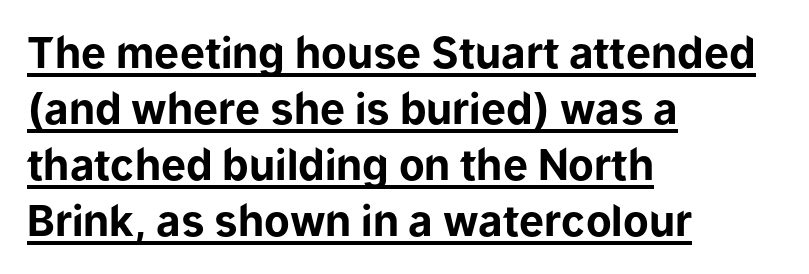
The paragraph has a hard left edge and a soft right edge. How heavy is the stroke? Heavy — this is a bold. The passage shown is typed in a proportional face where columns would drift. Serifs: no, the terminals of the letterforms are clean.
